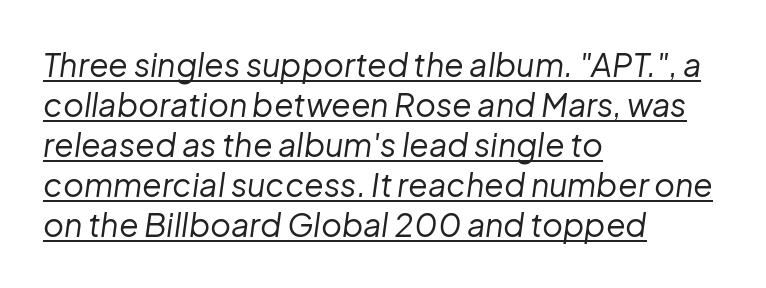
{"italic": "yes", "lean": "right", "slant_degrees": 8, "bold": "no", "weight": "regular", "width": "normal", "stroke_contrast": "low", "x_height": "medium", "monospaced": "no", "underline": "yes", "align": "left", "line_spacing": "normal", "line_spacing_ratio": 1.25, "letter_spacing": "normal", "letter_spacing_em": 0.0, "glyph_px": 32}
